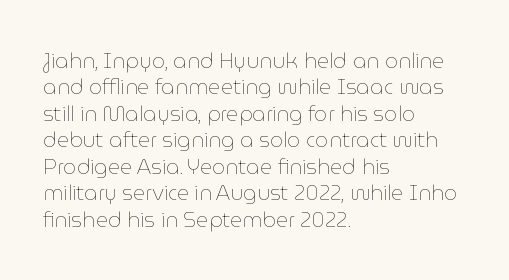
Q: Is the text bold? A: No.
Q: Is the text italic (slanted)? A: No, it is upright.
Q: Is the text underlined? A: No.
Q: How is the paragraph aligned? A: Left-aligned.
Q: Is the spacing between letters normal or unusually wide? A: Normal.
Q: Is the spacing between lines tight, normal or loose? A: Normal.
